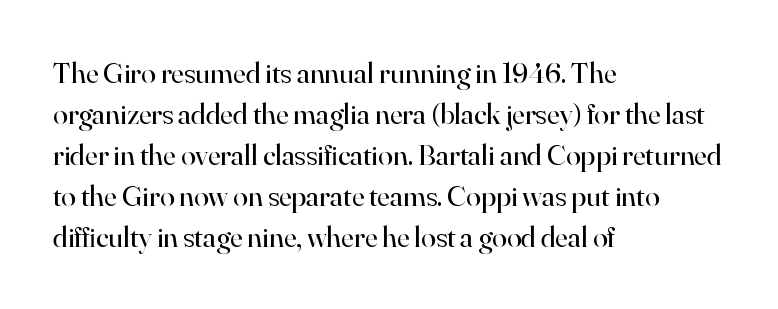
{"serif": "yes", "italic": "no", "bold": "no", "weight": "regular", "width": "normal", "stroke_contrast": "high", "x_height": "small", "monospaced": "no", "underline": "no", "align": "left", "line_spacing": "normal", "line_spacing_ratio": 1.37, "letter_spacing": "normal", "letter_spacing_em": 0.0, "glyph_px": 30}
